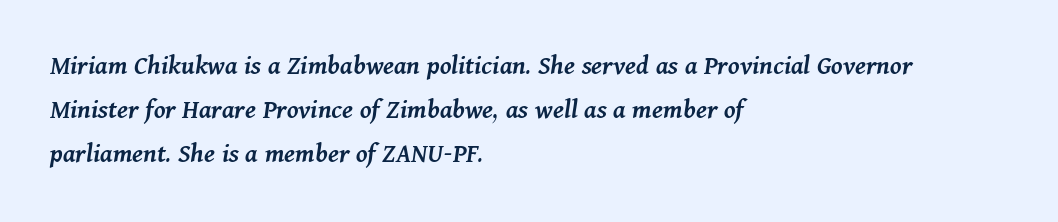
Q: Is the text bold? A: Semi-bold.
Q: Is the text italic (slanted)? A: Yes, it leans right by about 11 degrees.
Q: Is the text underlined? A: No.
Q: How is the paragraph aligned? A: Left-aligned.
Q: Is the spacing between letters normal or unusually wide? A: Normal.
Q: Is the spacing between lines tight, normal or loose? A: Normal.
Q: Width (condensed, normal, or wide)? A: Normal.
Q: Stroke contrast? A: Medium.
Q: x-height? A: Medium.
Q: Monospaced? A: No.
